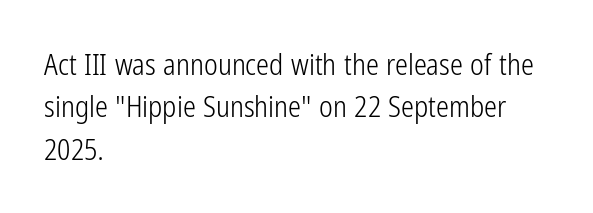
The image shows 29 px light, condensed sans-serif type, upright; set left-aligned, normal line spacing (1.46x), normal letter spacing, not underlined; low stroke contrast and a medium x-height.
